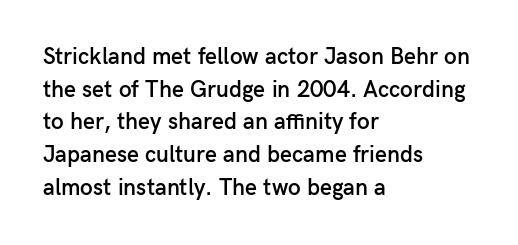
A classic flush-left, rag-right setting is used for this passage. Inter-character spacing is left at the font's built-in metrics. Notice how descenders clear the ascenders below comfortably — that's standard leading. Stroke thickness is moderately raised; the sample reads as semibold. Quick note: underline off.
